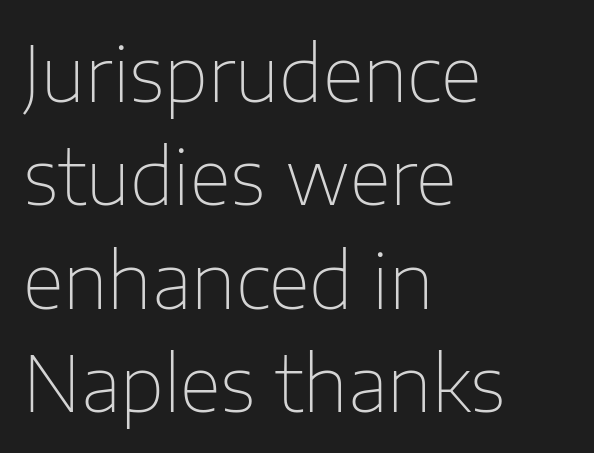
If you drew a ruler down the left edge, every line would touch it. No chunkiness to these letters — they're not bold. Lines of text with bare space underneath. Varying glyph widths throughout — classic text-font behaviour. Does the leading feel generous? No, just average.
